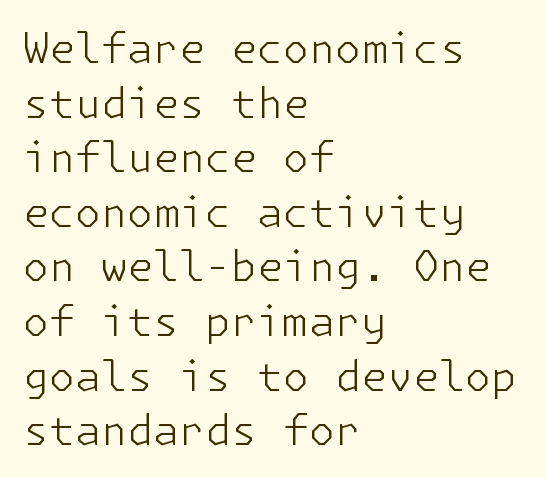
Q: Is the text bold? A: No.
Q: Is the text italic (slanted)? A: No, it is upright.
Q: Is the typeface a serif or a sans-serif typeface? A: Sans-serif.
Q: Is the text underlined? A: No.
Q: How is the paragraph aligned? A: Left-aligned.
Q: Is the spacing between letters normal or unusually wide? A: Normal.
Q: Is the spacing between lines tight, normal or loose? A: Normal.
Q: Width (condensed, normal, or wide)? A: Normal.
Q: Stroke contrast? A: Low.
Q: x-height? A: Medium.
